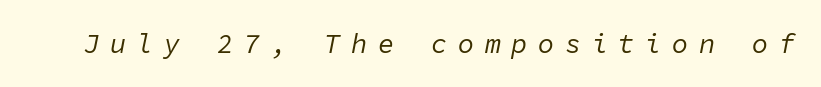
Q: Is the text bold? A: No.
Q: Is the text italic (slanted)? A: Yes, it leans right by about 11 degrees.
Q: Is the text underlined? A: No.
Q: Is the spacing between letters normal or unusually wide? A: Unusually wide.
